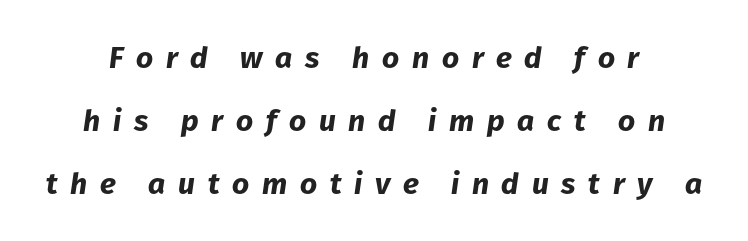
{"italic": "yes", "lean": "right", "slant_degrees": 8, "bold": "yes", "weight": "bold", "width": "normal", "stroke_contrast": "low", "x_height": "medium", "monospaced": "no", "underline": "no", "line_spacing": "loose", "line_spacing_ratio": 2.1, "letter_spacing": "wide", "letter_spacing_em": 0.42, "glyph_px": 30}
